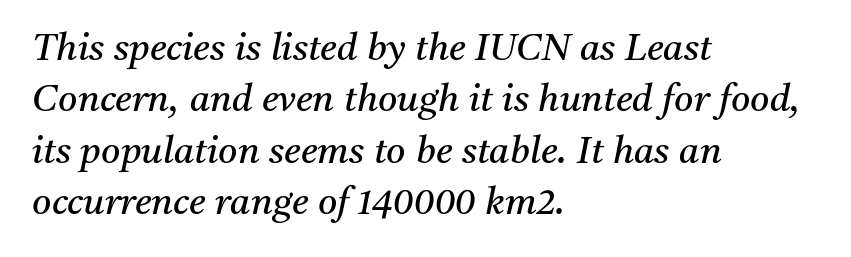
The image shows 37 px regular-weight serif type, italic (leaning right); set left-aligned, normal line spacing (1.39x), normal letter spacing, not underlined; medium stroke contrast and a medium x-height.
